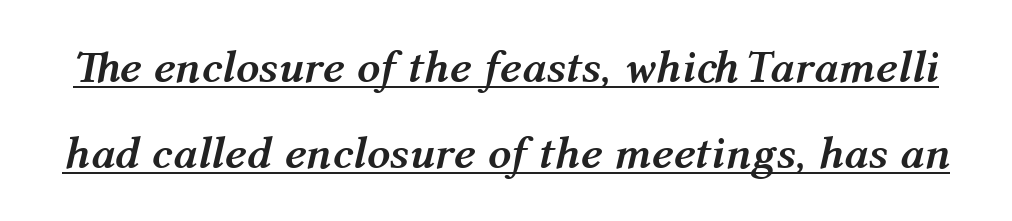
Does the lettering tilt? It does — this is italic. The sample's only ornament is a line tracing under the words. Plenty of ink on the page — the face is bold. Look at the tracking — it's just the regular setting, nothing added. Varying glyph widths throughout — classic text-font behaviour.
